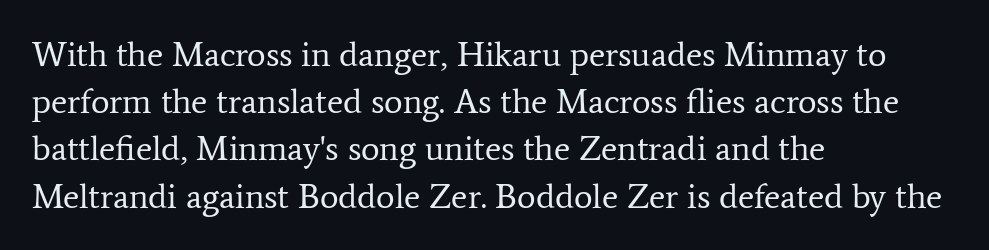
The image shows 35 px regular-weight serif type, upright; set left-aligned, normal line spacing (1.35x), normal letter spacing, not underlined; low stroke contrast and a medium x-height.
